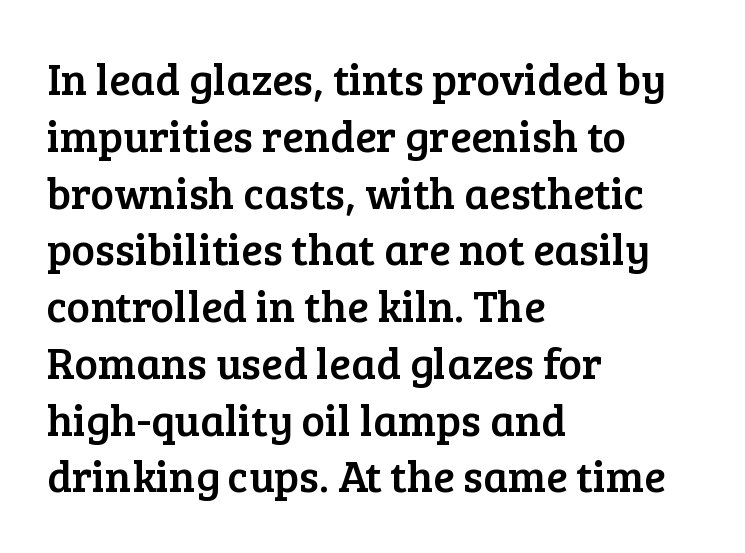
Q: Is the text italic (slanted)? A: No, it is upright.
Q: Is the typeface a serif or a sans-serif typeface? A: Serif.
Q: Is the text underlined? A: No.
Q: How is the paragraph aligned? A: Left-aligned.
Q: Is the spacing between letters normal or unusually wide? A: Normal.
Q: Is the spacing between lines tight, normal or loose? A: Normal.
Q: Width (condensed, normal, or wide)? A: Normal.
Q: Stroke contrast? A: Low.
Q: x-height? A: Medium.
Q: Monospaced? A: No.
